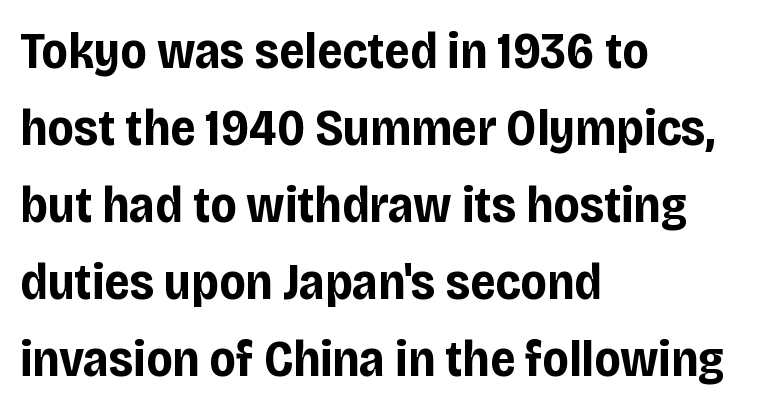
The image shows 51 px bold, condensed sans-serif type, upright; set left-aligned, normal line spacing (1.51x), normal letter spacing, not underlined; low stroke contrast and a large x-height.
